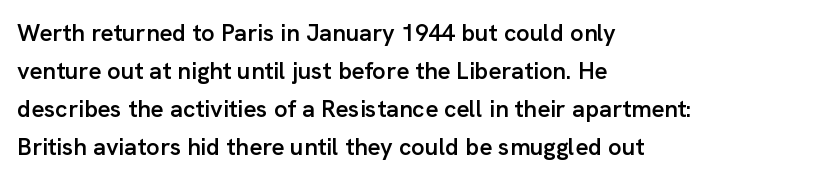
Q: Is the text bold? A: Semi-bold.
Q: Is the text italic (slanted)? A: No, it is upright.
Q: Is the text underlined? A: No.
Q: How is the paragraph aligned? A: Left-aligned.
Q: Is the spacing between letters normal or unusually wide? A: Normal.
Q: Is the spacing between lines tight, normal or loose? A: Normal.
